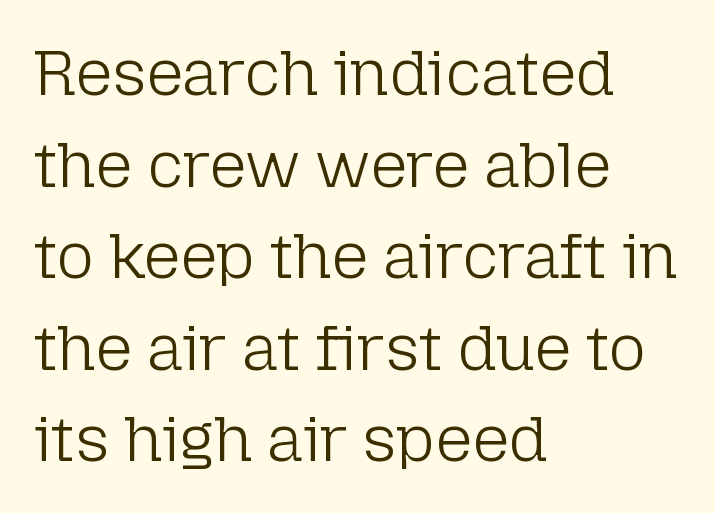
The image shows 64 px light sans-serif type, upright; set left-aligned, normal line spacing (1.43x), normal letter spacing, not underlined; low stroke contrast and a medium x-height.
